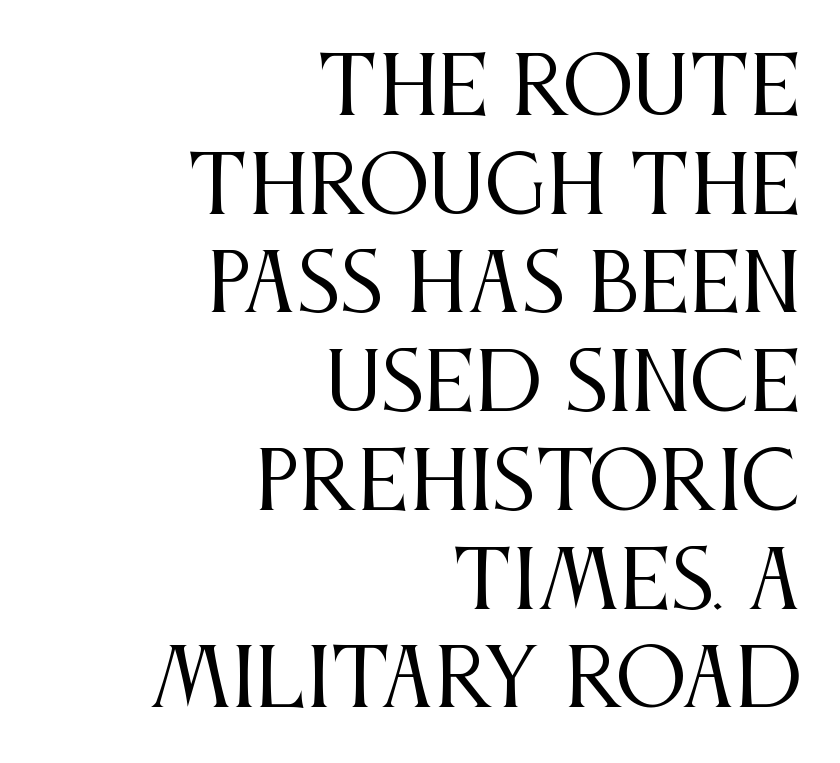
Q: Is the text bold? A: No.
Q: Is the text italic (slanted)? A: No, it is upright.
Q: Is the typeface a serif or a sans-serif typeface? A: Serif.
Q: Is the text underlined? A: No.
Q: How is the paragraph aligned? A: Right-aligned.
Q: Is the spacing between letters normal or unusually wide? A: Normal.
Q: Is the spacing between lines tight, normal or loose? A: Normal.
Q: Width (condensed, normal, or wide)? A: Condensed.
Q: Stroke contrast? A: Medium.
Q: x-height? A: Large.
Q: Monospaced? A: No.
